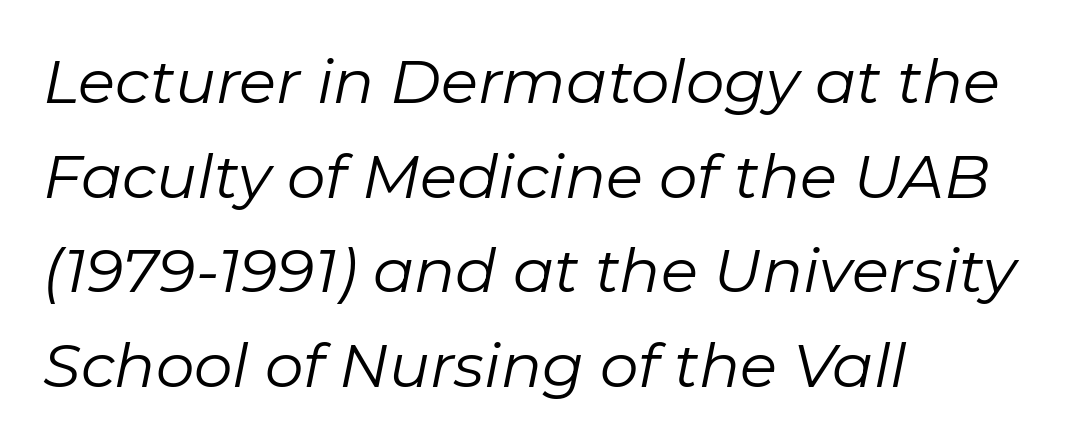
{"italic": "yes", "lean": "right", "slant_degrees": 11, "bold": "no", "weight": "regular", "width": "normal", "stroke_contrast": "low", "x_height": "medium", "monospaced": "no", "underline": "no", "align": "left", "line_spacing": "normal", "line_spacing_ratio": 1.55, "letter_spacing": "normal", "letter_spacing_em": 0.0, "glyph_px": 61}
